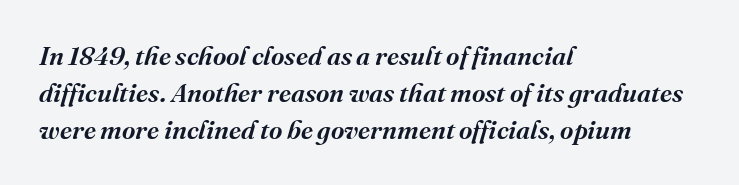
Q: Is the text bold? A: Semi-bold.
Q: Is the text italic (slanted)? A: Yes, it leans right by about 16 degrees.
Q: Is the text underlined? A: No.
Q: How is the paragraph aligned? A: Left-aligned.
Q: Is the spacing between letters normal or unusually wide? A: Normal.
Q: Is the spacing between lines tight, normal or loose? A: Normal.
